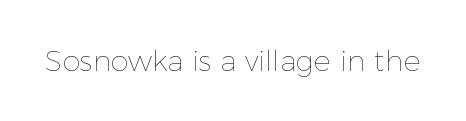
Q: Is the text bold? A: No.
Q: Is the text italic (slanted)? A: No, it is upright.
Q: Is the text underlined? A: No.
Q: Is the spacing between letters normal or unusually wide? A: Normal.
Q: Width (condensed, normal, or wide)? A: Normal.
Q: x-height? A: Medium.
Q: Monospaced? A: No.
